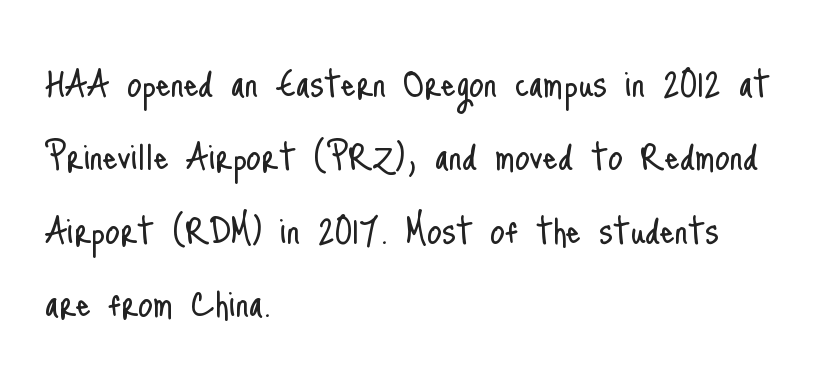
Q: Is the text bold? A: No.
Q: Is the text italic (slanted)? A: No, it is upright.
Q: Is the typeface a serif or a sans-serif typeface? A: Sans-serif.
Q: Is the text underlined? A: No.
Q: How is the paragraph aligned? A: Left-aligned.
Q: Is the spacing between letters normal or unusually wide? A: Normal.
Q: Is the spacing between lines tight, normal or loose? A: Normal.
Q: Width (condensed, normal, or wide)? A: Condensed.
Q: Stroke contrast? A: Low.
Q: x-height? A: Small.
Q: Monospaced? A: No.
